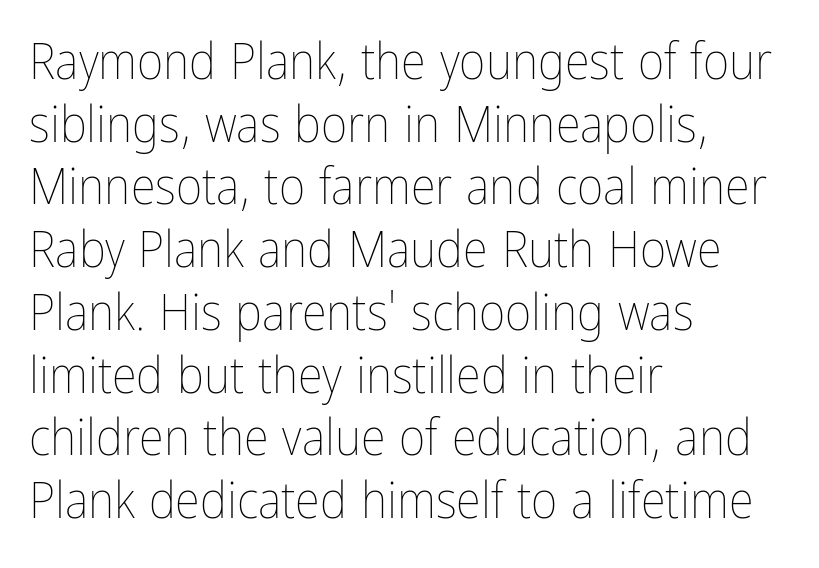
{"italic": "no", "bold": "no", "weight": "thin", "width": "condensed", "stroke_contrast": "low", "x_height": "medium", "monospaced": "no", "underline": "no", "align": "left", "line_spacing_ratio": 1.23, "letter_spacing": "normal", "letter_spacing_em": 0.0, "glyph_px": 51}
